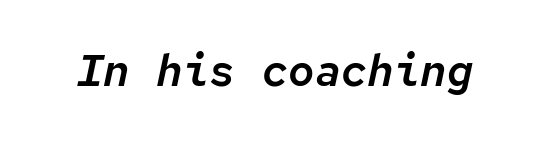
The image shows 44 px text type, italic (leaning right), monospaced; set normal letter spacing, not underlined; low stroke contrast and a medium x-height.
